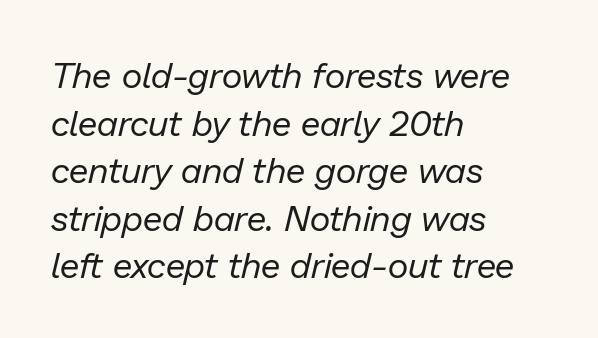
Tall strokes in this sample are angled rather than plumb. No heavy texture on the line: the type isn't bold. Glance below the letters and you will spot only blank space. Think of a printed novel: that variable character pitch is what you see here. Does the leading feel generous? No, just average. Short and long lines alike share a common starting point at left.
